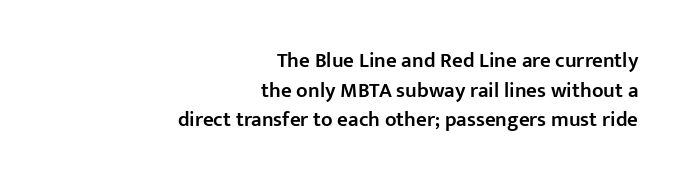
The image shows 21 px text type, upright; set right-aligned, normal line spacing (1.41x), normal letter spacing, not underlined.
